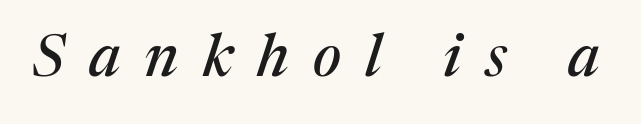
Unlike a clean sans, this face finishes its strokes with serifs. Think of a printed novel: that variable character pitch is what you see here. Plain, unruled lines of type. Quick note: italic. Spacing between characters has been opened up far beyond the box default.
